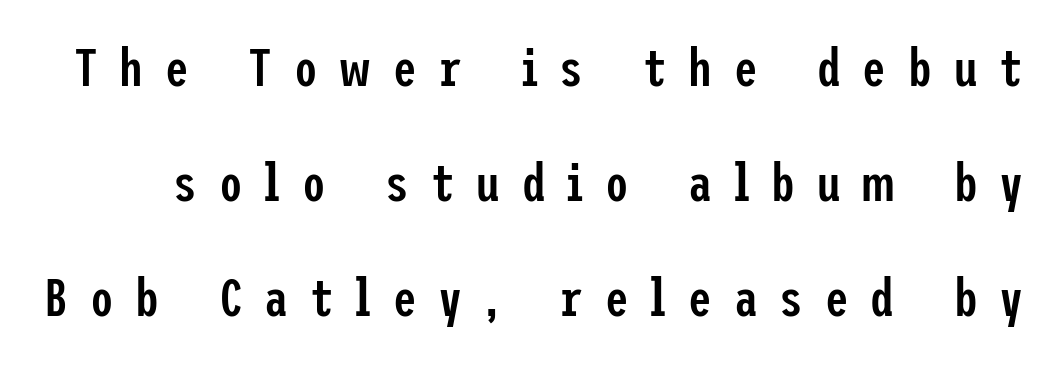
{"serif": "no", "italic": "no", "bold": "semi", "weight": "semibold", "width": "condensed", "stroke_contrast": "low", "x_height": "medium", "underline": "no", "line_spacing": "loose", "line_spacing_ratio": 2.17, "letter_spacing": "wide", "letter_spacing_em": 0.41, "glyph_px": 53}
